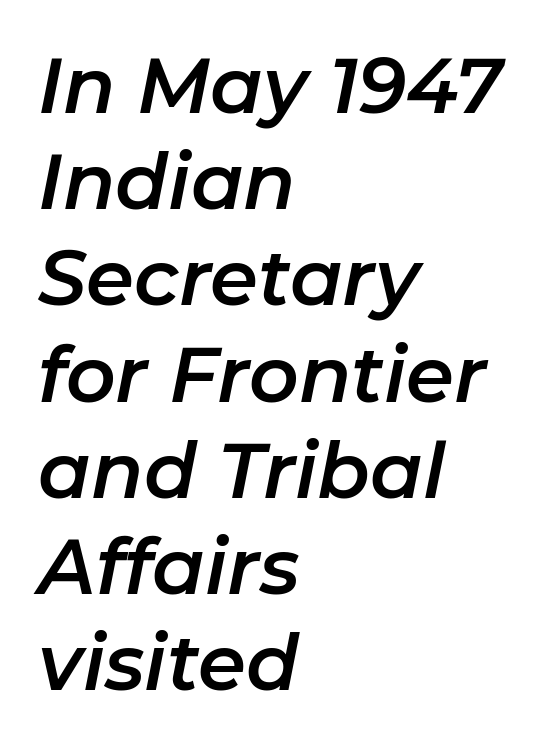
{"italic": "yes", "lean": "right", "slant_degrees": 11, "width": "normal", "stroke_contrast": "low", "x_height": "medium", "monospaced": "no", "underline": "no", "align": "left", "line_spacing": "normal", "line_spacing_ratio": 1.25, "letter_spacing": "normal", "letter_spacing_em": 0.0, "glyph_px": 77}
